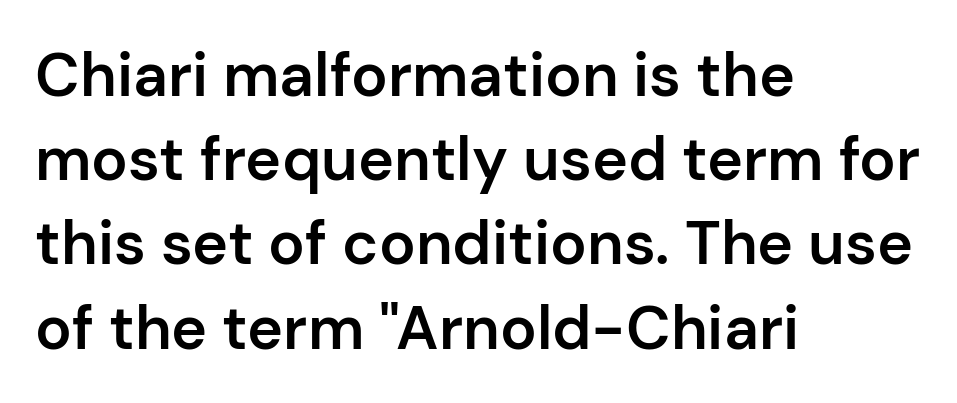
{"serif": "no", "italic": "no", "bold": "semi", "weight": "semibold", "width": "normal", "stroke_contrast": "low", "x_height": "medium", "monospaced": "no", "underline": "no", "align": "left", "line_spacing": "normal", "line_spacing_ratio": 1.38, "letter_spacing": "normal", "letter_spacing_em": 0.0, "glyph_px": 61}
